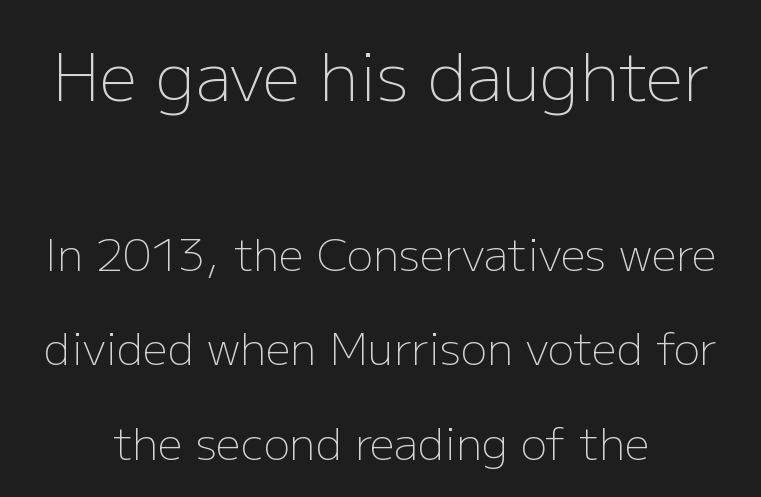
Nobody drew a line under any word here. A typesetter would call this leading open, well beyond the default. The text was rendered using a sans face with plain stroke endings. The rendering keeps characters at their native spacing. A typesetter would call this proportional, since set widths differ per character.
